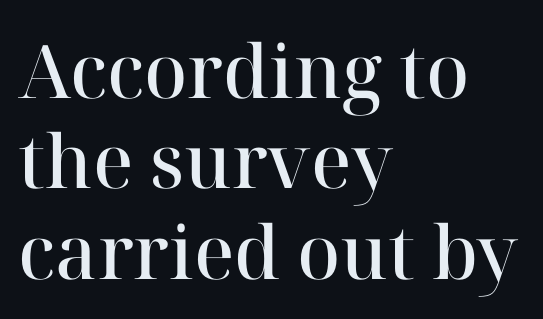
{"serif": "yes", "italic": "no", "bold": "semi", "weight": "semibold", "width": "normal", "stroke_contrast": "high", "x_height": "medium", "monospaced": "no", "underline": "no", "align": "left", "line_spacing_ratio": 1.22, "letter_spacing": "normal", "letter_spacing_em": 0.0, "glyph_px": 74}
